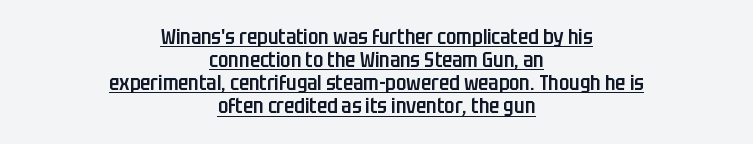
The image shows 21 px text type, upright; set centered, tight line spacing (1.1x), normal letter spacing, underlined.
